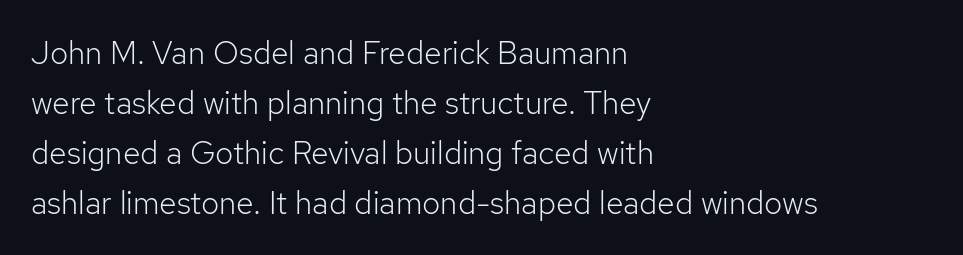
Look at the tracking — it's just the regular setting, nothing added. The string is rendered with underlining switched off. These glyphs show unthickened strokes, regular width or finer. This rendering employs a face without finishing strokes, i.e., a sans-serif. If you drew a ruler down the left edge, every line would touch it. Each letter keeps its own natural width here, so spacing adapts to shape.
